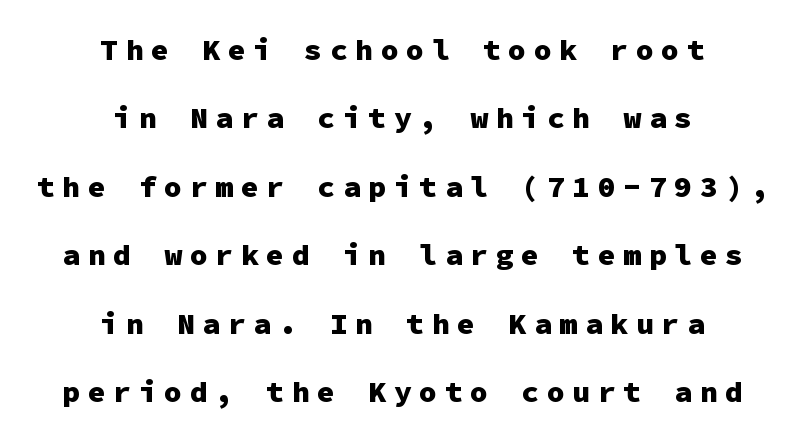
The image shows 30 px heavy sans-serif type, upright, monospaced; set centered, loose line spacing (2.28x), unusually wide letter spacing (+0.25 em), not underlined; low stroke contrast and a medium x-height.
